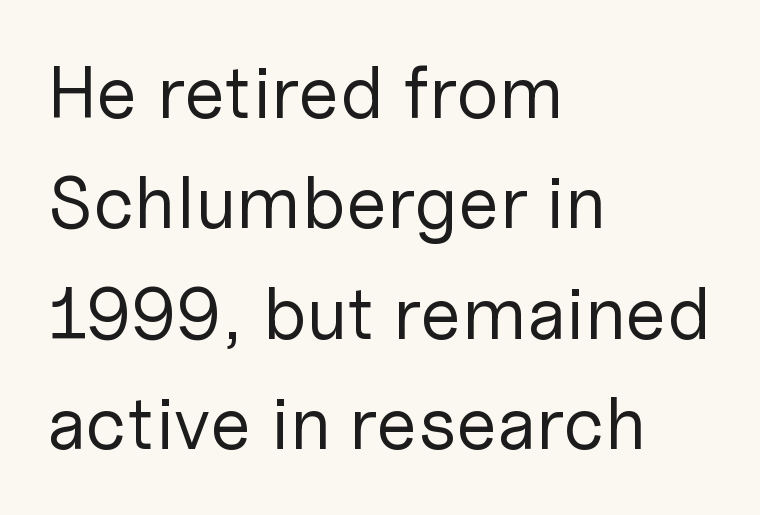
Look at the tracking — it's just the regular setting, nothing added. The line-height multiplier appears to be the usual default. Is there any slant? The stems are plumb. Typeset ragged right — the left edge is the straight one. The words here are not underlined. The rendering shows plain stroke endings on the letterforms — a sans-serif design.
